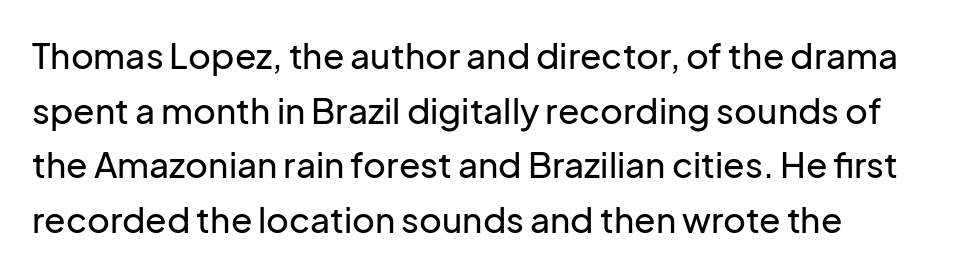
The image shows 35 px sans-serif type, upright; set normal line spacing (1.56x), normal letter spacing, not underlined; low stroke contrast and a medium x-height.
